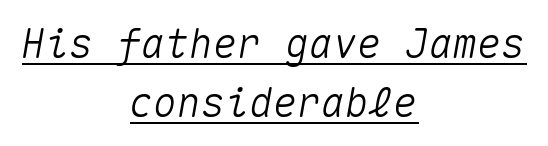
The image shows 40 px text type, italic (leaning right), monospaced; set centered, normal line spacing (1.47x), normal letter spacing, underlined; medium stroke contrast and a medium x-height.
